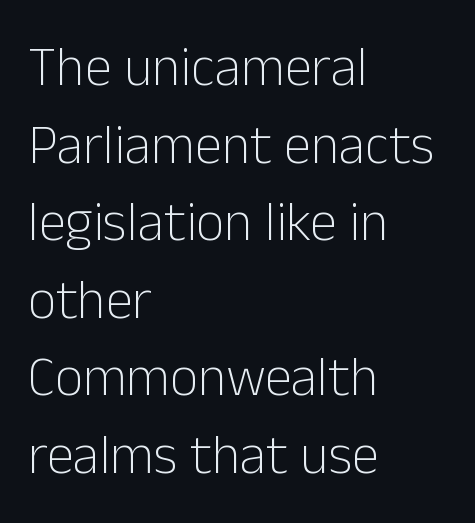
The image shows 55 px light sans-serif type, upright; set left-aligned, normal line spacing (1.41x), normal letter spacing, not underlined; low stroke contrast and a medium x-height.
